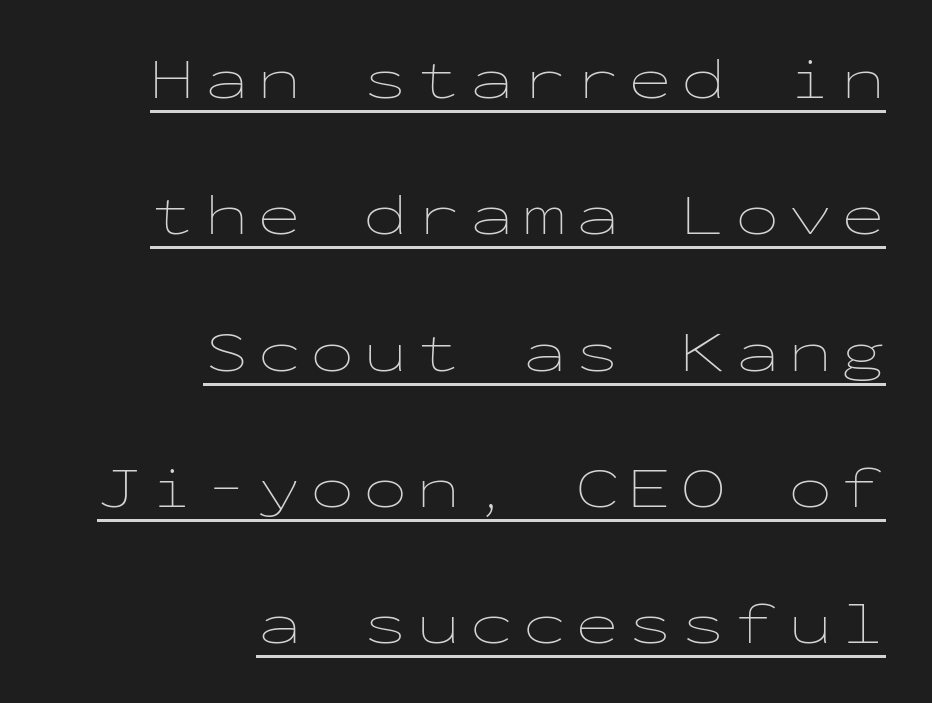
The font is comparable to plain body text, perhaps lighter. These lines stack with their right ends in a neat column. These characters rest on top of a visible drawn line. A typesetter would mark this as roman, not italic. You could fit nearly another row in the gap between these rows. Note the uniform advance width — an 'i' takes as much space as an 'm'.
